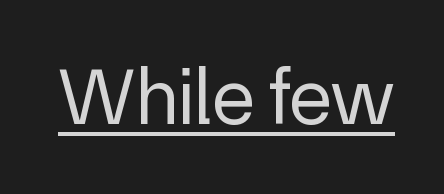
This rendering features underlined lettering. This sample has the flowing, uneven cadence of proportional lettering. These lines keep a tight, regular rhythm from letter to letter. The characters are drawn with everyday or finer stroke widths. Every stem runs plumb, perpendicular to the baseline.
